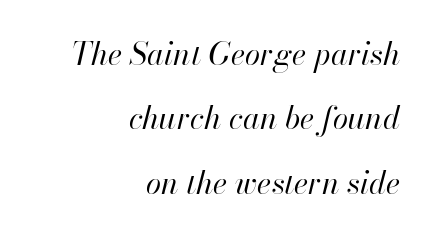
{"italic": "yes", "lean": "right", "slant_degrees": 13, "bold": "no", "weight": "regular", "width": "normal", "stroke_contrast": "high", "x_height": "small", "monospaced": "no", "underline": "no", "align": "right", "line_spacing": "loose", "line_spacing_ratio": 2.08, "letter_spacing": "normal", "letter_spacing_em": 0.0, "glyph_px": 31}
